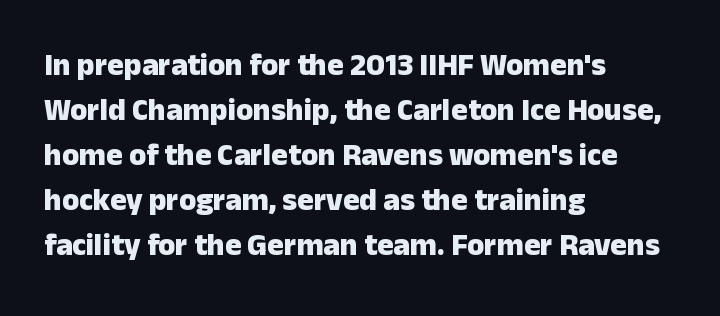
{"serif": "no", "italic": "no", "bold": "yes", "weight": "heavy", "width": "normal", "stroke_contrast": "low", "x_height": "medium", "monospaced": "no", "underline": "no", "align": "left", "line_spacing": "normal", "line_spacing_ratio": 1.45, "letter_spacing": "normal", "letter_spacing_em": 0.0, "glyph_px": 31}
